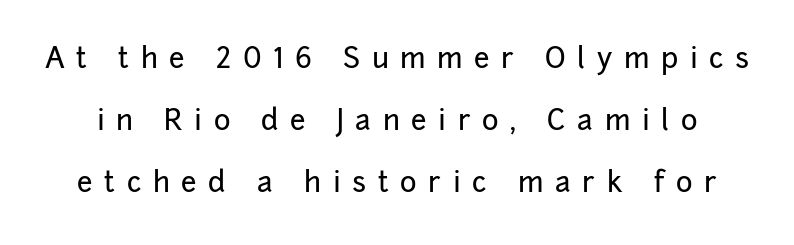
Q: Is the text italic (slanted)? A: No, it is upright.
Q: Is the typeface a serif or a sans-serif typeface? A: Sans-serif.
Q: Is the text underlined? A: No.
Q: Is the spacing between letters normal or unusually wide? A: Unusually wide.
Q: Is the spacing between lines tight, normal or loose? A: Loose.
Q: Width (condensed, normal, or wide)? A: Normal.
Q: Stroke contrast? A: Low.
Q: x-height? A: Medium.
Q: Monospaced? A: No.
